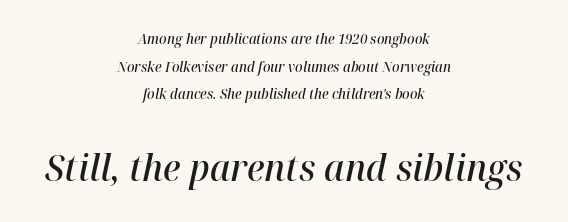
The image shows 37 px semibold type, italic (leaning right); set centered, loose line spacing (1.97x), normal letter spacing, not underlined; the second (bottom) block is 2.64x larger; high stroke contrast and a medium x-height.
